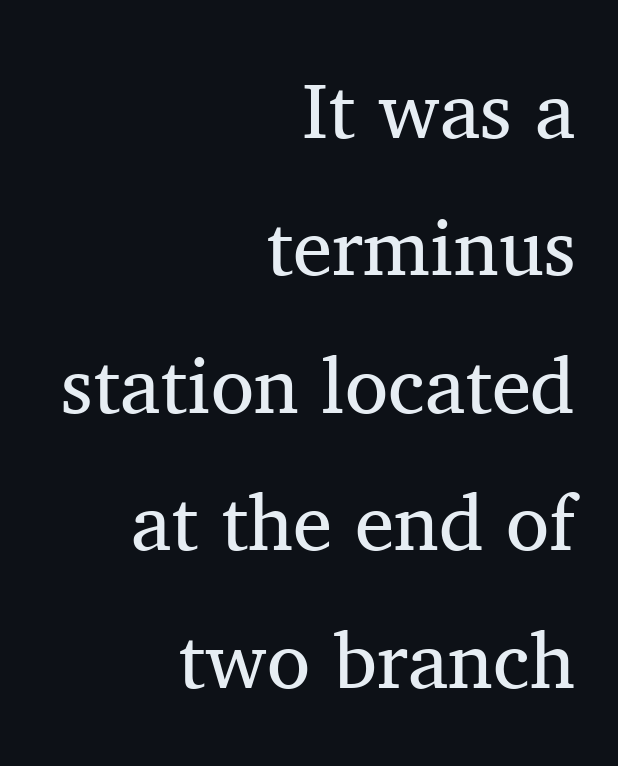
{"serif": "yes", "italic": "no", "bold": "no", "weight": "regular", "width": "normal", "stroke_contrast": "medium", "x_height": "medium", "monospaced": "no", "underline": "no", "align": "right", "line_spacing_ratio": 1.74, "letter_spacing": "normal", "letter_spacing_em": 0.0, "glyph_px": 79}
